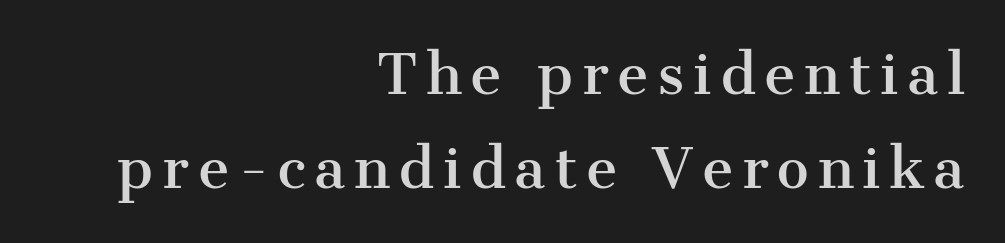
The image shows 54 px serif type, upright; set right-aligned, line spacing 1.74x, not underlined; medium stroke contrast and a medium x-height.
